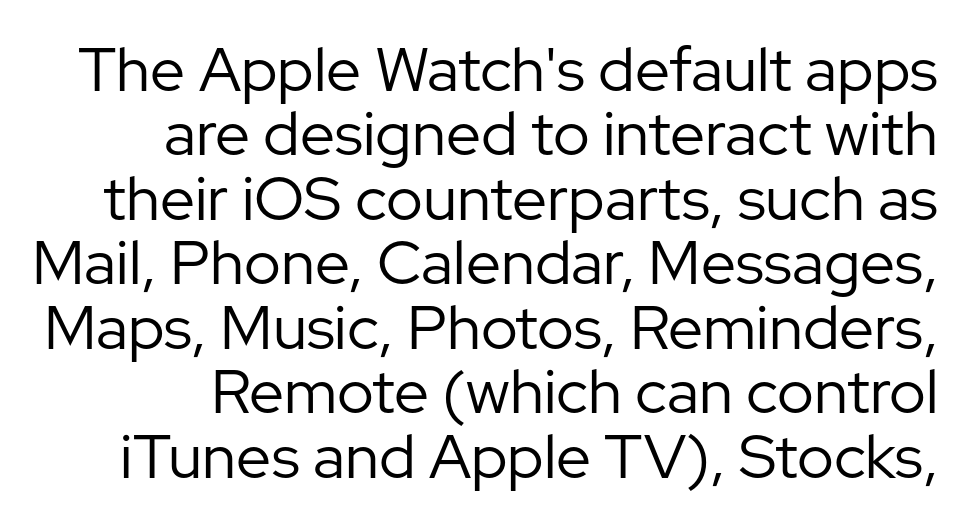
{"serif": "no", "italic": "no", "bold": "no", "weight": "regular", "width": "normal", "stroke_contrast": "low", "x_height": "medium", "monospaced": "no", "underline": "no", "align": "right", "line_spacing": "tight", "line_spacing_ratio": 1.04, "letter_spacing": "normal", "letter_spacing_em": 0.0, "glyph_px": 62}
